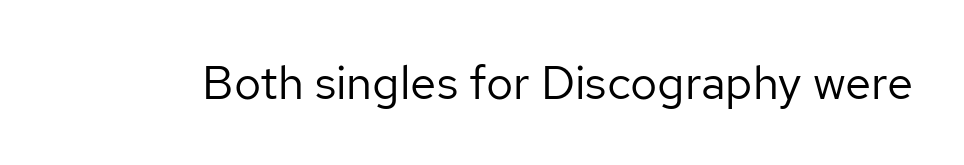
Check under the words: just untouched page. Compared with typical body copy, the letter spacing here is the same. A typesetter would call this proportional, since set widths differ per character. Vertical stems look standard width or narrower in stroke.
